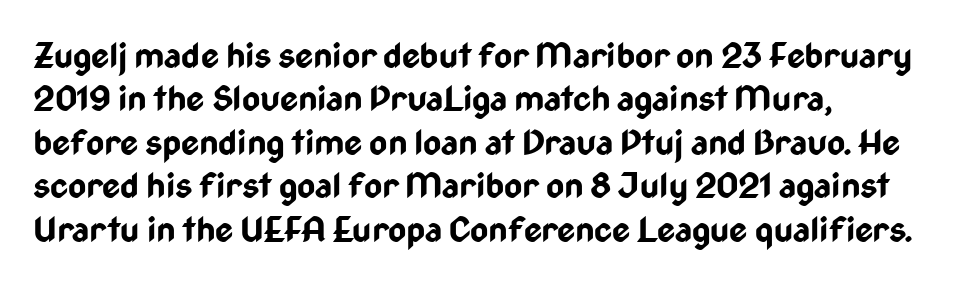
The image shows 35 px bold, condensed sans-serif type, upright; set left-aligned, line spacing 1.24x, normal letter spacing, not underlined; low stroke contrast and a medium x-height.
